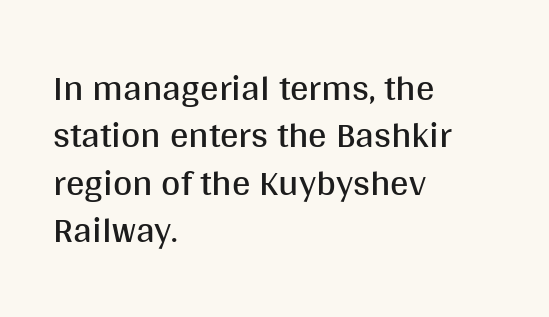
Observe the absence of serifs on each vertical stroke in this sample. Notice how descenders clear the ascenders below comfortably — that's standard leading. Ascenders rise straight up at ninety degrees. A classic flush-left, rag-right setting is used for this passage. The area under the type is left untouched.
